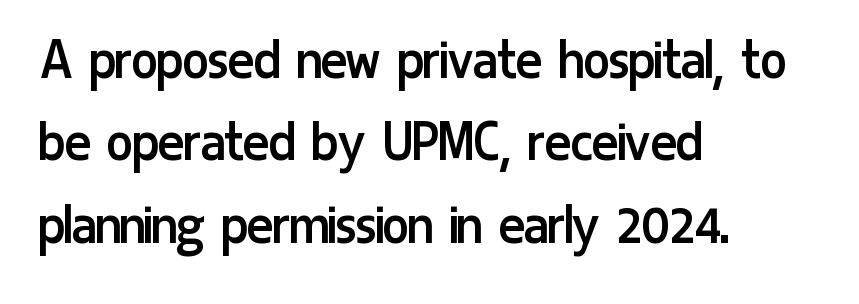
Grotesque or geometric, the face here clearly has no serifs. Students, note that the glyphs here touch the page at normal intervals. Bold? No — there's no thickening of the strokes. Each letter keeps its own natural width here, so spacing adapts to shape. A clean baseline with only descenders dipping below it.
